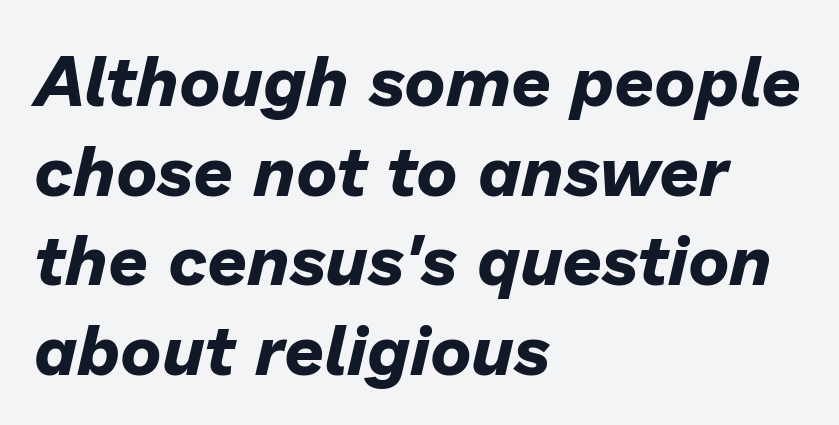
The image shows 70 px bold type, italic (leaning right); set left-aligned, normal line spacing (1.28x), normal letter spacing, not underlined; low stroke contrast and a medium x-height.
